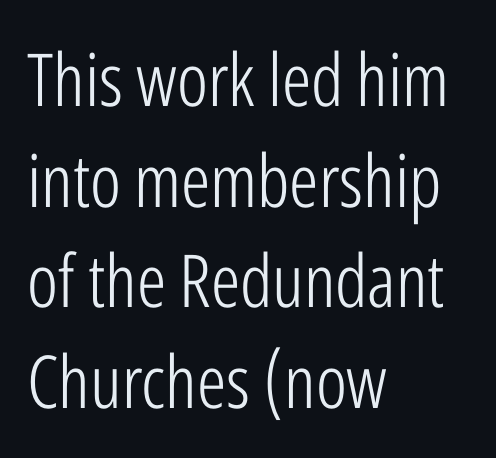
Horizontal alignment here is leftward, the default for most running prose. Weight class: somewhere from thin through regular. Inter-character spacing is left at the font's built-in metrics. This rendering employs a face without finishing strokes, i.e., a sans-serif. Posture: straight, roman, zero tilt. Letters rest on an invisible, unmarked baseline.
